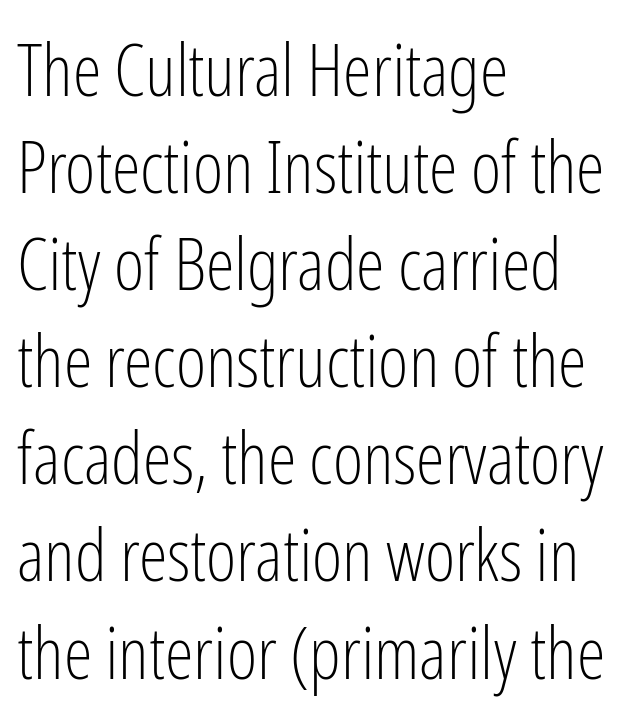
The image shows 73 px light, condensed sans-serif type, upright; set left-aligned, normal line spacing (1.33x), normal letter spacing, not underlined; low stroke contrast and a medium x-height.
